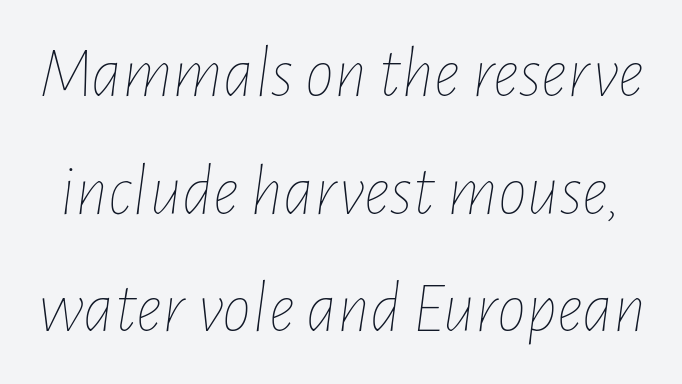
{"italic": "yes", "lean": "right", "slant_degrees": 7, "bold": "no", "weight": "thin", "width": "condensed", "stroke_contrast": "low", "x_height": "medium", "monospaced": "no", "underline": "no", "line_spacing": "normal", "line_spacing_ratio": 1.61, "letter_spacing": "normal", "letter_spacing_em": 0.0, "glyph_px": 73}
